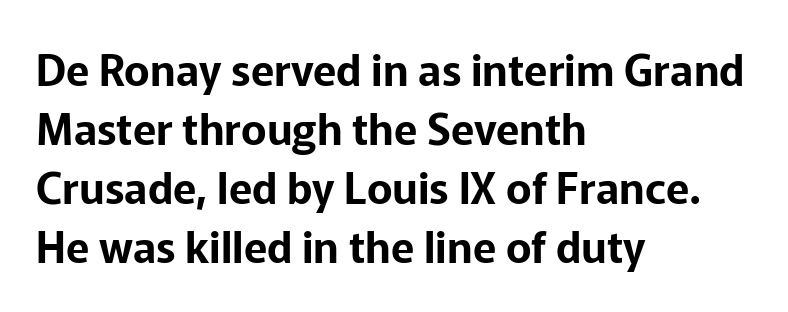
Q: Is the text italic (slanted)? A: No, it is upright.
Q: Is the typeface a serif or a sans-serif typeface? A: Sans-serif.
Q: Is the text underlined? A: No.
Q: How is the paragraph aligned? A: Left-aligned.
Q: Is the spacing between letters normal or unusually wide? A: Normal.
Q: Is the spacing between lines tight, normal or loose? A: Normal.
Q: Width (condensed, normal, or wide)? A: Normal.
Q: Stroke contrast? A: Low.
Q: x-height? A: Medium.
Q: Monospaced? A: No.
